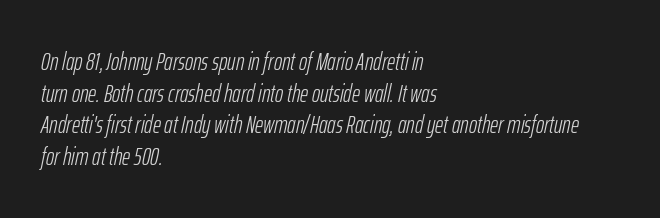
Q: Is the text bold? A: No.
Q: Is the text italic (slanted)? A: Yes, it leans right by about 12 degrees.
Q: Is the text underlined? A: No.
Q: How is the paragraph aligned? A: Left-aligned.
Q: Is the spacing between letters normal or unusually wide? A: Normal.
Q: Is the spacing between lines tight, normal or loose? A: Normal.
